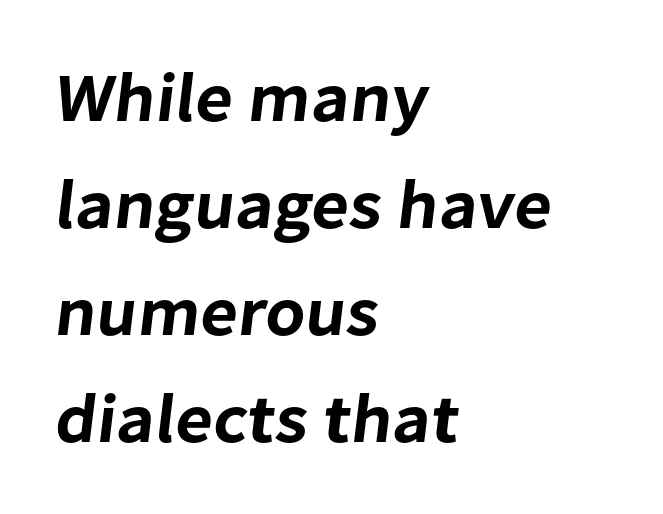
Q: Is the typeface a serif or a sans-serif typeface? A: Sans-serif.
Q: Is the text underlined? A: No.
Q: How is the paragraph aligned? A: Left-aligned.
Q: Is the spacing between letters normal or unusually wide? A: Normal.
Q: Is the spacing between lines tight, normal or loose? A: Normal.
Q: Width (condensed, normal, or wide)? A: Normal.
Q: Stroke contrast? A: Low.
Q: x-height? A: Medium.
Q: Monospaced? A: No.
